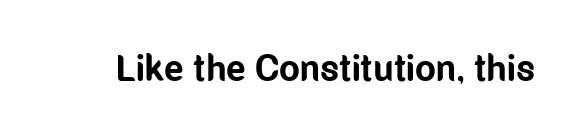
Think of a printed novel: that variable character pitch is what you see here. The passage shown is emphatically bold. The space directly below the letters is spotless. Typographically, this falls in the sans-serif category. This sample uses plain, unmodified letter spacing.
